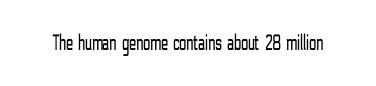
{"italic": "no", "bold": "no", "underline": "no", "letter_spacing": "normal", "letter_spacing_em": 0.0, "glyph_px": 23}
